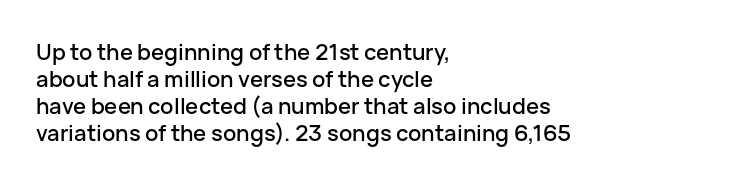
The image shows 22 px text type, upright; set left-aligned, line spacing 1.23x, normal letter spacing, not underlined.
